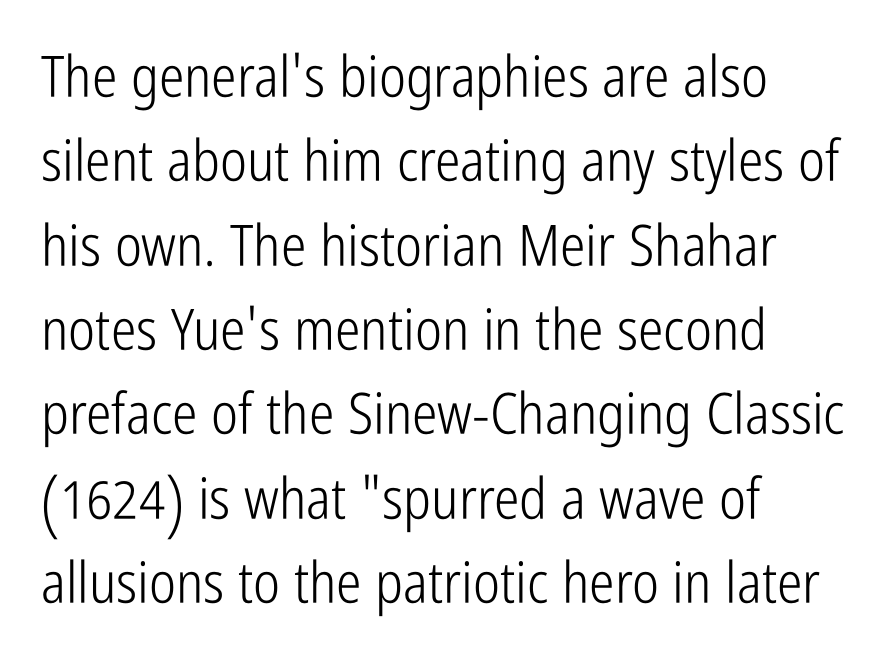
The image shows 57 px light, condensed sans-serif type, upright; set left-aligned, normal line spacing (1.48x), normal letter spacing, not underlined; low stroke contrast and a medium x-height.
